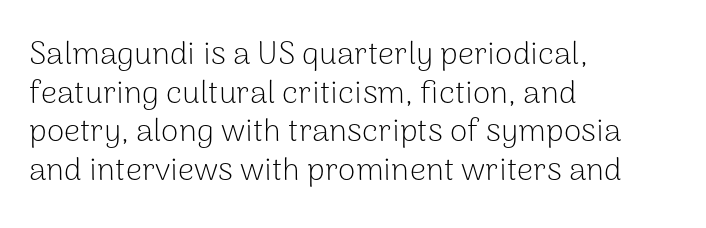
Each letter keeps its own natural width here, so spacing adapts to shape. Nobody touched the tracking dial on this one. Quick note: underline off. The lines in this sample share a left origin and differ only in where they stop. Posture: vertical. Note: no serifs on the glyphs.
